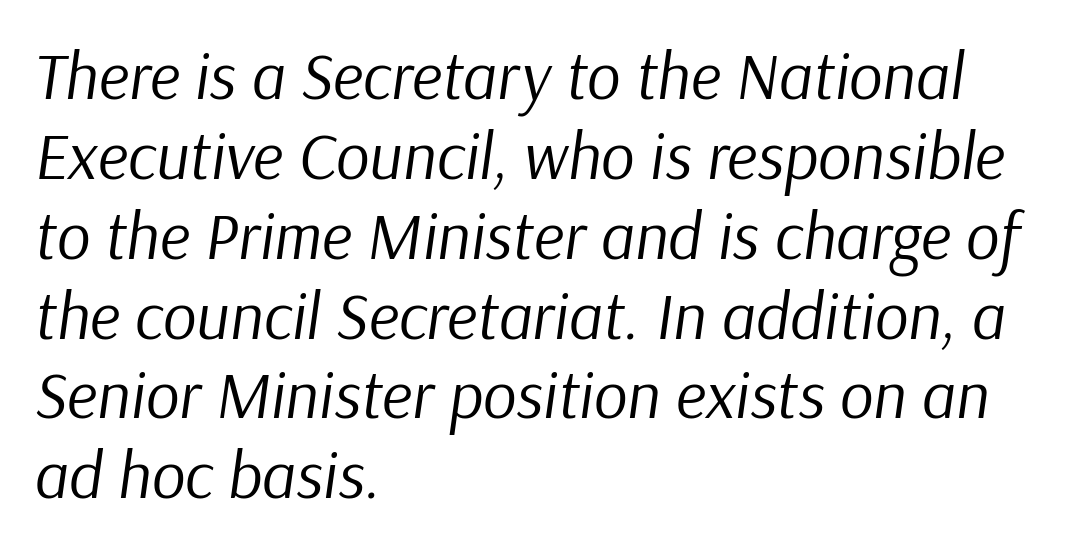
Q: Is the text bold? A: No.
Q: Is the text italic (slanted)? A: Yes, it leans right by about 9 degrees.
Q: Is the text underlined? A: No.
Q: How is the paragraph aligned? A: Left-aligned.
Q: Is the spacing between letters normal or unusually wide? A: Normal.
Q: Width (condensed, normal, or wide)? A: Normal.
Q: Stroke contrast? A: Low.
Q: x-height? A: Medium.
Q: Monospaced? A: No.
